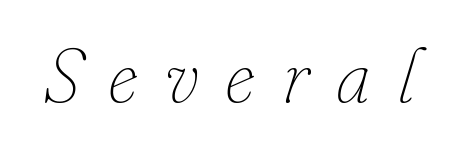
Inter-character spacing is expanded well beyond the font's built-in metrics. The area under the type is left untouched. The typesetting does not lean heavy: it is not bold. This sample uses an oblique cut, with every glyph tilted off the vertical. The rendering uses natural spacing where letterforms have individual widths.
